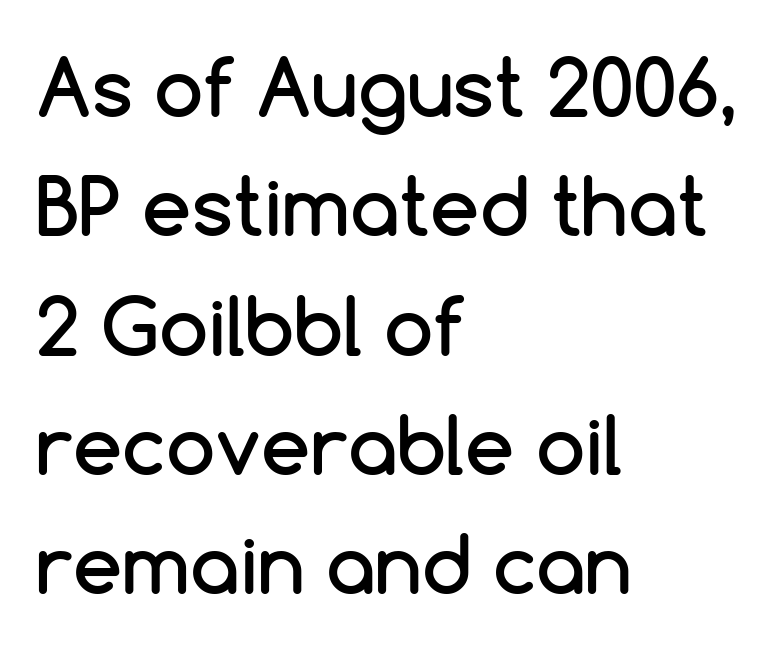
{"serif": "no", "italic": "no", "width": "normal", "stroke_contrast": "low", "x_height": "medium", "monospaced": "no", "underline": "no", "align": "left", "line_spacing": "normal", "line_spacing_ratio": 1.51, "letter_spacing": "normal", "letter_spacing_em": 0.0, "glyph_px": 79}
